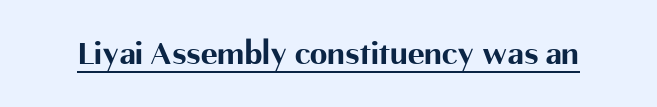
{"serif": "no", "italic": "no", "bold": "yes", "weight": "bold", "width": "normal", "stroke_contrast": "medium", "x_height": "medium", "monospaced": "no", "underline": "yes", "letter_spacing": "normal", "letter_spacing_em": 0.0, "glyph_px": 35}
